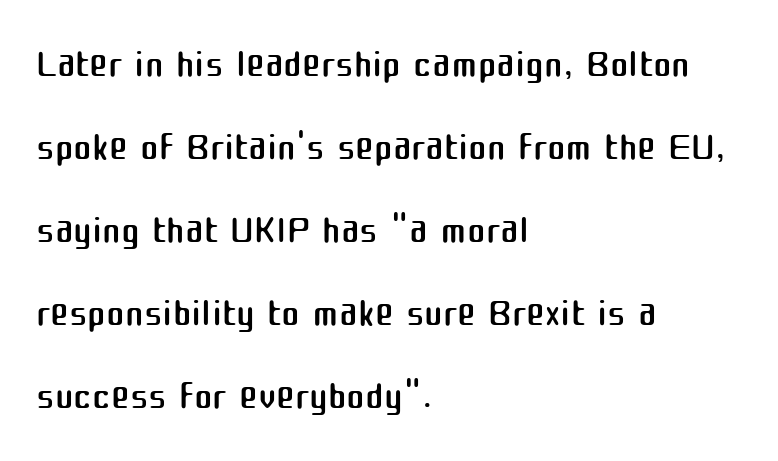
The image shows 56 px regular-weight sans-serif type, upright; set left-aligned, normal line spacing (1.48x), normal letter spacing, not underlined; medium stroke contrast and a medium x-height.
